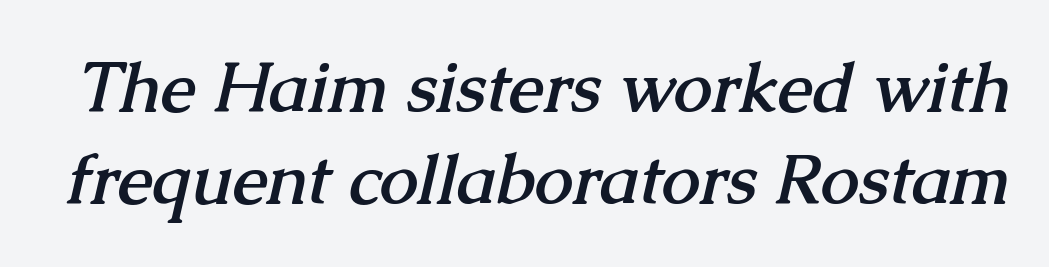
Q: Is the text bold? A: Yes.
Q: Is the typeface a serif or a sans-serif typeface? A: Serif.
Q: Is the text underlined? A: No.
Q: Is the spacing between letters normal or unusually wide? A: Normal.
Q: Is the spacing between lines tight, normal or loose? A: Normal.
Q: Width (condensed, normal, or wide)? A: Normal.
Q: Stroke contrast? A: Medium.
Q: x-height? A: Medium.
Q: Monospaced? A: No.
